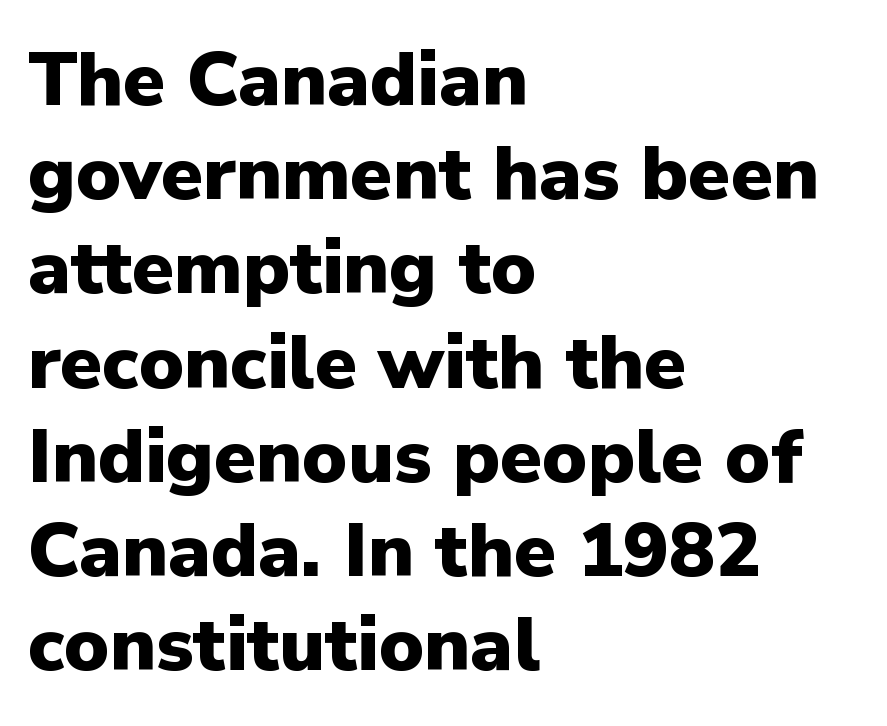
Q: Is the text bold? A: Yes.
Q: Is the text italic (slanted)? A: No, it is upright.
Q: Is the typeface a serif or a sans-serif typeface? A: Sans-serif.
Q: Is the text underlined? A: No.
Q: How is the paragraph aligned? A: Left-aligned.
Q: Is the spacing between letters normal or unusually wide? A: Normal.
Q: Width (condensed, normal, or wide)? A: Normal.
Q: Stroke contrast? A: Low.
Q: x-height? A: Medium.
Q: Monospaced? A: No.
